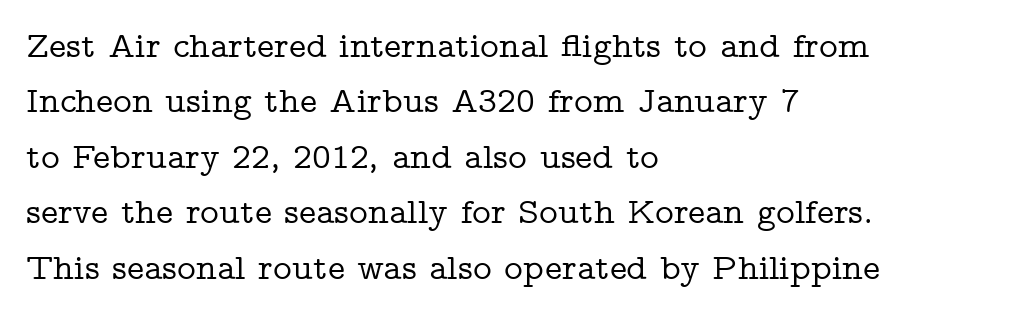
Q: Is the text italic (slanted)? A: No, it is upright.
Q: Is the typeface a serif or a sans-serif typeface? A: Serif.
Q: Is the text underlined? A: No.
Q: How is the paragraph aligned? A: Left-aligned.
Q: Is the spacing between letters normal or unusually wide? A: Normal.
Q: Is the spacing between lines tight, normal or loose? A: Normal.
Q: Width (condensed, normal, or wide)? A: Wide.
Q: Stroke contrast? A: Low.
Q: x-height? A: Medium.
Q: Monospaced? A: No.
